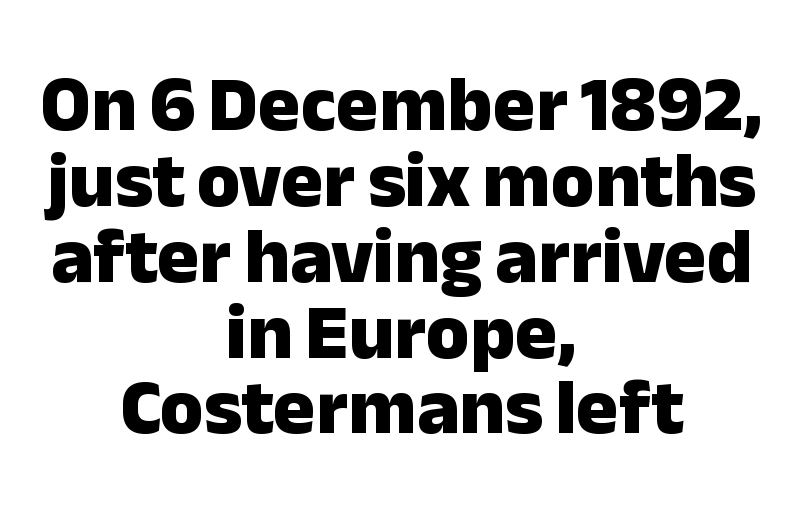
Q: Is the text bold? A: Yes.
Q: Is the text italic (slanted)? A: No, it is upright.
Q: Is the typeface a serif or a sans-serif typeface? A: Sans-serif.
Q: Is the text underlined? A: No.
Q: How is the paragraph aligned? A: Centered.
Q: Is the spacing between letters normal or unusually wide? A: Normal.
Q: Is the spacing between lines tight, normal or loose? A: Tight.
Q: Width (condensed, normal, or wide)? A: Normal.
Q: Stroke contrast? A: Low.
Q: x-height? A: Medium.
Q: Monospaced? A: No.
